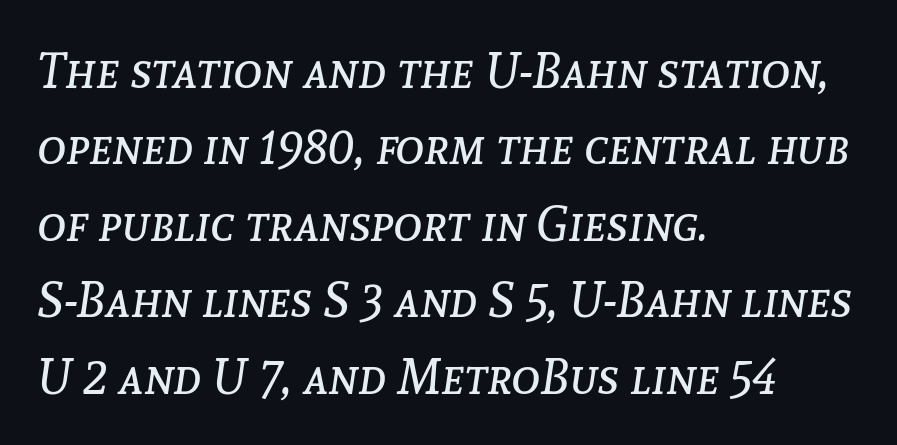
{"italic": "yes", "lean": "right", "slant_degrees": 8, "bold": "no", "weight": "regular", "width": "normal", "stroke_contrast": "low", "x_height": "medium", "monospaced": "no", "underline": "no", "align": "left", "line_spacing": "normal", "line_spacing_ratio": 1.56, "letter_spacing": "normal", "letter_spacing_em": 0.0, "glyph_px": 49}
